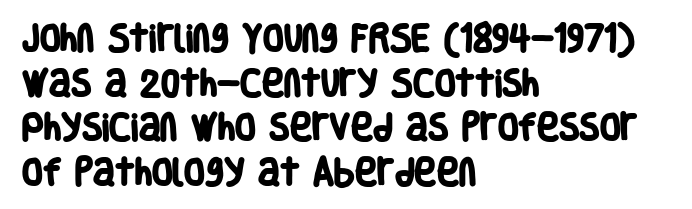
Q: Is the text bold? A: Yes.
Q: Is the typeface a serif or a sans-serif typeface? A: Sans-serif.
Q: Is the text underlined? A: No.
Q: How is the paragraph aligned? A: Left-aligned.
Q: Is the spacing between letters normal or unusually wide? A: Normal.
Q: Is the spacing between lines tight, normal or loose? A: Normal.
Q: Width (condensed, normal, or wide)? A: Condensed.
Q: Stroke contrast? A: Low.
Q: x-height? A: Large.
Q: Monospaced? A: No.
